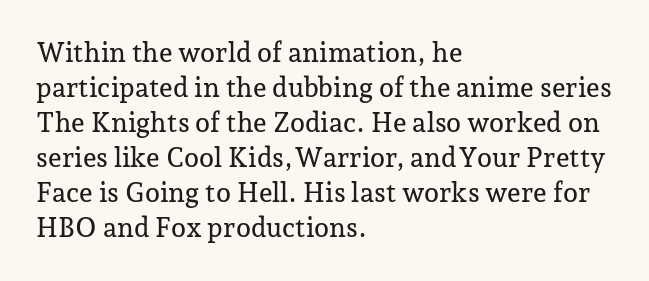
{"italic": "no", "underline": "no", "align": "left", "line_spacing": "normal", "line_spacing_ratio": 1.3, "letter_spacing": "normal", "letter_spacing_em": 0.0, "glyph_px": 27}
